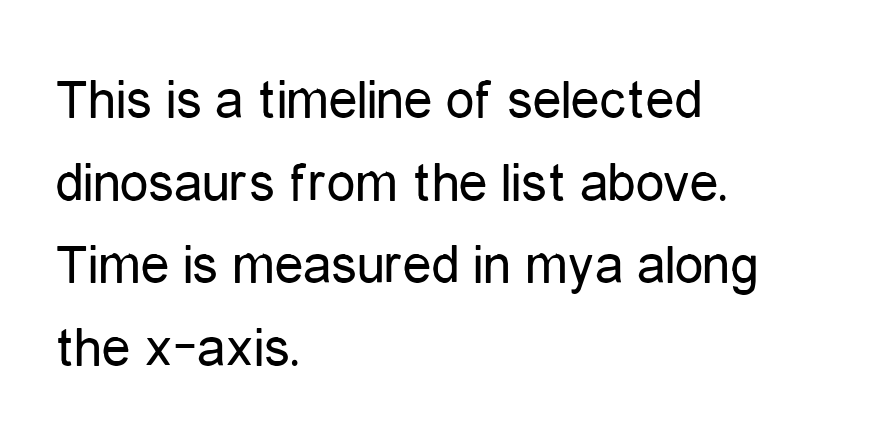
{"serif": "no", "italic": "no", "bold": "no", "weight": "regular", "width": "condensed", "stroke_contrast": "low", "x_height": "medium", "monospaced": "no", "underline": "no", "align": "left", "line_spacing": "normal", "line_spacing_ratio": 1.45, "letter_spacing": "normal", "letter_spacing_em": 0.0, "glyph_px": 57}
